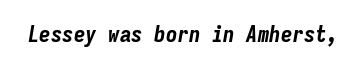
Q: Is the text bold? A: Yes.
Q: Is the text italic (slanted)? A: Yes, it leans right by about 9 degrees.
Q: Is the text underlined? A: No.
Q: Is the spacing between letters normal or unusually wide? A: Normal.
